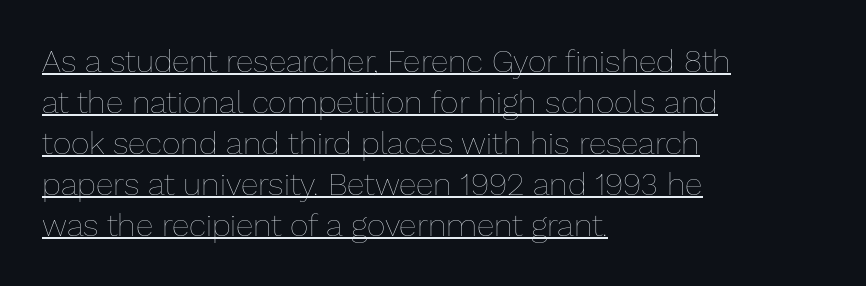
{"italic": "no", "bold": "no", "weight": "thin", "width": "normal", "stroke_contrast": "low", "x_height": "medium", "monospaced": "no", "underline": "yes", "align": "left", "line_spacing": "normal", "line_spacing_ratio": 1.28, "letter_spacing": "normal", "letter_spacing_em": 0.0, "glyph_px": 32}
